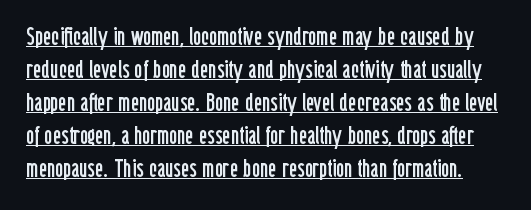
Students, observe the line beneath the letters — that is underlining. The passage shown is not bold in any degree. The type is set solid horizontally, with unmodified tracking. When letters stand straight like this, we call the style roman or upright. Normally led — the rows are evenly, conventionally spaced.
